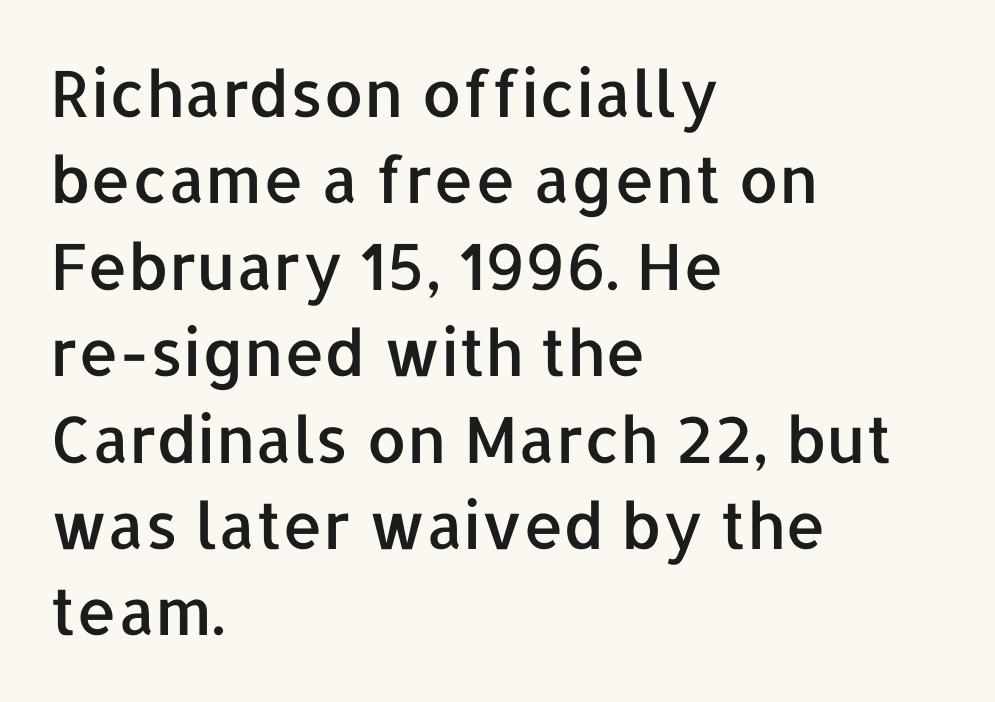
The image shows 64 px sans-serif type, upright; set left-aligned, normal line spacing (1.35x), normal letter spacing, not underlined; low stroke contrast and a medium x-height.
